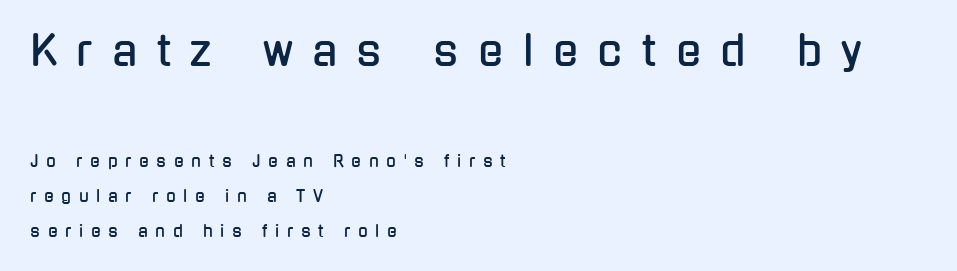
Q: Is the text italic (slanted)? A: No, it is upright.
Q: Is the typeface a serif or a sans-serif typeface? A: Sans-serif.
Q: Is the text underlined? A: No.
Q: How is the paragraph aligned? A: Left-aligned.
Q: Is the spacing between letters normal or unusually wide? A: Unusually wide.
Q: Is the spacing between lines tight, normal or loose? A: Loose.
Q: Which block of text is set in a larger size, the first (top) or the second (bottom)? A: The first (top) one.
Q: Width (condensed, normal, or wide)? A: Condensed.
Q: Stroke contrast? A: Low.
Q: x-height? A: Medium.
Q: Monospaced? A: No.
